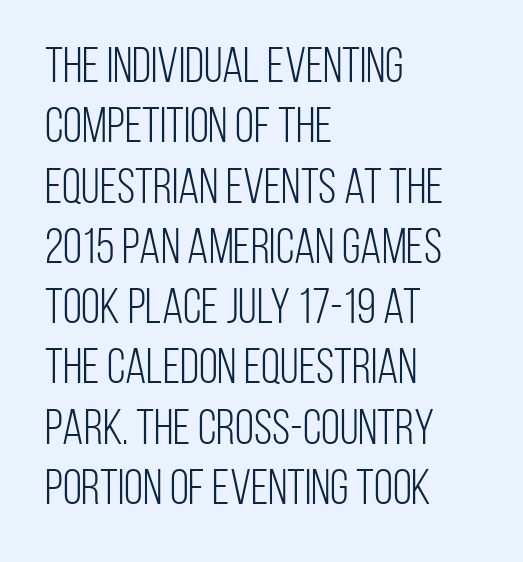
The image shows 49 px light, condensed sans-serif type, upright; set left-aligned, line spacing 1.23x, normal letter spacing, not underlined; low stroke contrast and a large x-height.
